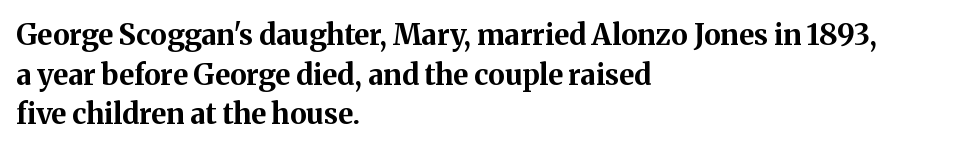
Q: Is the text bold? A: Yes.
Q: Is the text italic (slanted)? A: No, it is upright.
Q: Is the typeface a serif or a sans-serif typeface? A: Serif.
Q: Is the text underlined? A: No.
Q: How is the paragraph aligned? A: Left-aligned.
Q: Is the spacing between letters normal or unusually wide? A: Normal.
Q: Is the spacing between lines tight, normal or loose? A: Normal.
Q: Width (condensed, normal, or wide)? A: Normal.
Q: Stroke contrast? A: Medium.
Q: x-height? A: Medium.
Q: Monospaced? A: No.
